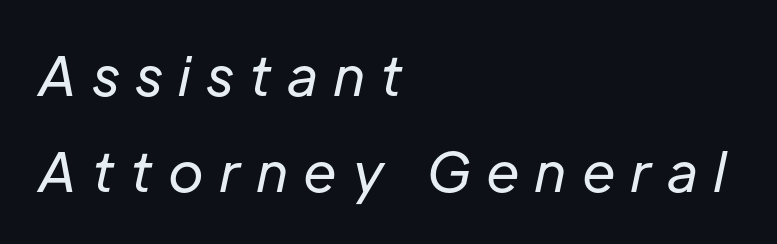
The image shows 54 px regular-weight type, italic (leaning right); set left-aligned, line spacing 1.78x, unusually wide letter spacing (+0.28 em), not underlined; low stroke contrast and a medium x-height.
